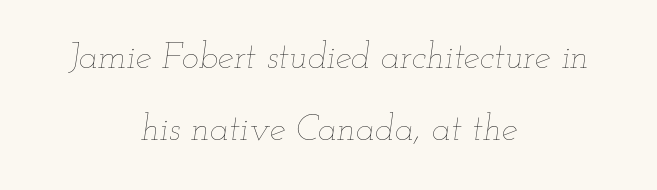
The face looks like a standard text weight, possibly lighter. Teacher's note: observe the equal gaps on both sides — that is centered alignment. A typesetter would mark this as italic. The horizontal fit of the characters is conventional and even. A bare baseline throughout the passage.
